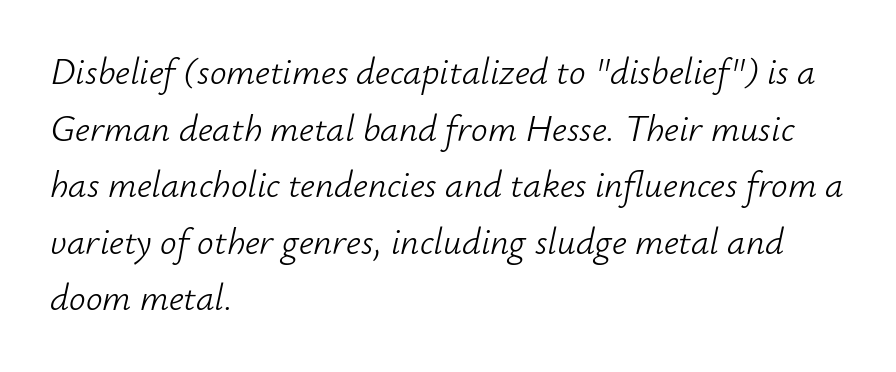
Q: Is the text bold? A: No.
Q: Is the text italic (slanted)? A: Yes, it leans right by about 12 degrees.
Q: Is the text underlined? A: No.
Q: How is the paragraph aligned? A: Left-aligned.
Q: Is the spacing between letters normal or unusually wide? A: Normal.
Q: Is the spacing between lines tight, normal or loose? A: Normal.
Q: Width (condensed, normal, or wide)? A: Normal.
Q: Stroke contrast? A: Low.
Q: x-height? A: Small.
Q: Monospaced? A: No.
